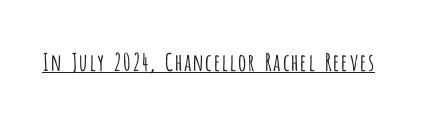
The image shows 24 px text type, upright; set normal letter spacing, underlined.
